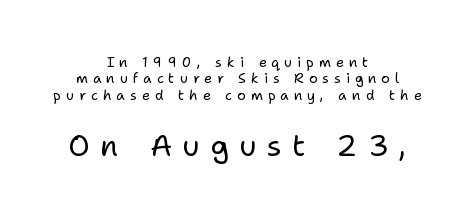
You get the small type first, then a jump to larger type. The typeface has the unassuming heft of standard copy or less. The area under the type is left untouched. This sample has the flowing, uneven cadence of proportional lettering. Tracking value appears strongly positive — letters spread wide. Check where the strokes stop: nothing finishes them off — pure sans.
